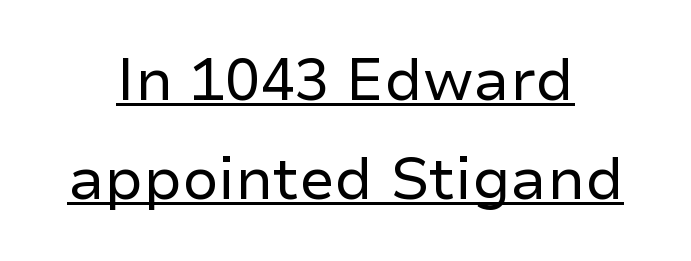
{"serif": "no", "italic": "no", "bold": "no", "weight": "regular", "width": "normal", "stroke_contrast": "low", "x_height": "medium", "monospaced": "no", "underline": "yes", "align": "center", "line_spacing": "normal", "line_spacing_ratio": 1.7, "letter_spacing": "normal", "letter_spacing_em": 0.0, "glyph_px": 58}
